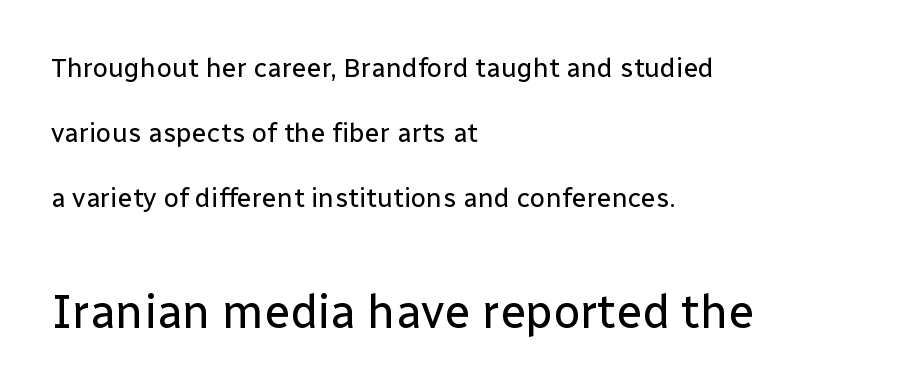
Q: Is the text bold? A: No.
Q: Is the text italic (slanted)? A: No, it is upright.
Q: Is the typeface a serif or a sans-serif typeface? A: Sans-serif.
Q: Is the text underlined? A: No.
Q: How is the paragraph aligned? A: Left-aligned.
Q: Is the spacing between letters normal or unusually wide? A: Normal.
Q: Is the spacing between lines tight, normal or loose? A: Loose.
Q: Which block of text is set in a larger size, the first (top) or the second (bottom)? A: The second (bottom) one.
Q: Width (condensed, normal, or wide)? A: Normal.
Q: Stroke contrast? A: Low.
Q: x-height? A: Medium.
Q: Monospaced? A: No.
